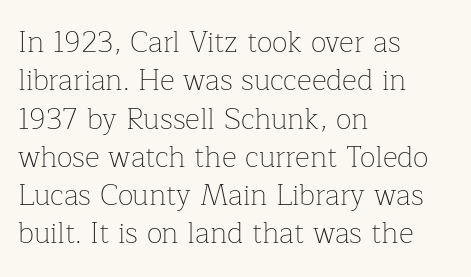
{"serif": "yes", "italic": "no", "bold": "no", "weight": "thin", "width": "normal", "stroke_contrast": "low", "x_height": "medium", "monospaced": "no", "underline": "no", "align": "left", "line_spacing": "normal", "line_spacing_ratio": 1.32, "letter_spacing": "normal", "letter_spacing_em": 0.0, "glyph_px": 29}
